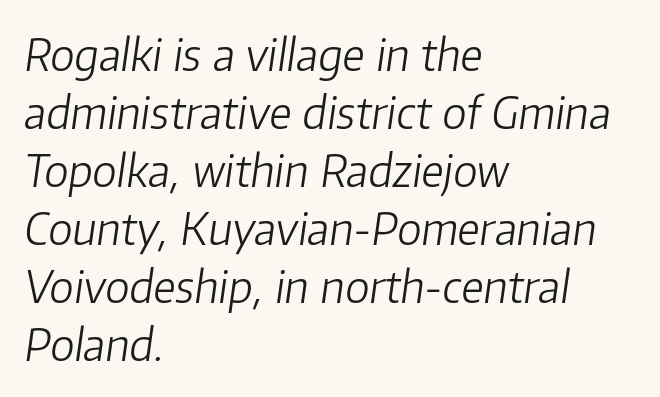
The letters advance in unequal steps, a hallmark of proportional type. Does the copy run flush right? No — it runs flush left. The face looks like a standard text weight, possibly lighter. Characters follow at the spacing the type designer built in. Regular leading.
